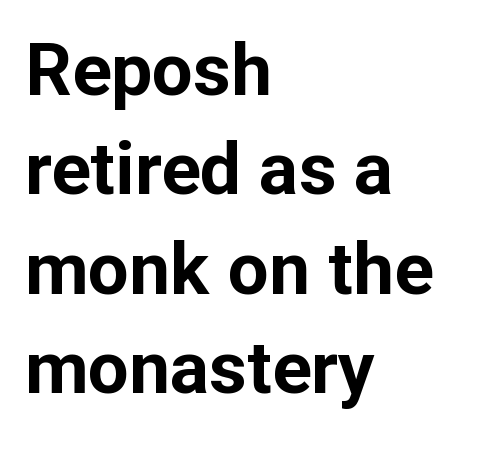
Q: Is the text bold? A: Yes.
Q: Is the text italic (slanted)? A: No, it is upright.
Q: Is the typeface a serif or a sans-serif typeface? A: Sans-serif.
Q: Is the text underlined? A: No.
Q: How is the paragraph aligned? A: Left-aligned.
Q: Is the spacing between letters normal or unusually wide? A: Normal.
Q: Is the spacing between lines tight, normal or loose? A: Normal.
Q: Width (condensed, normal, or wide)? A: Normal.
Q: Stroke contrast? A: Low.
Q: x-height? A: Medium.
Q: Monospaced? A: No.
